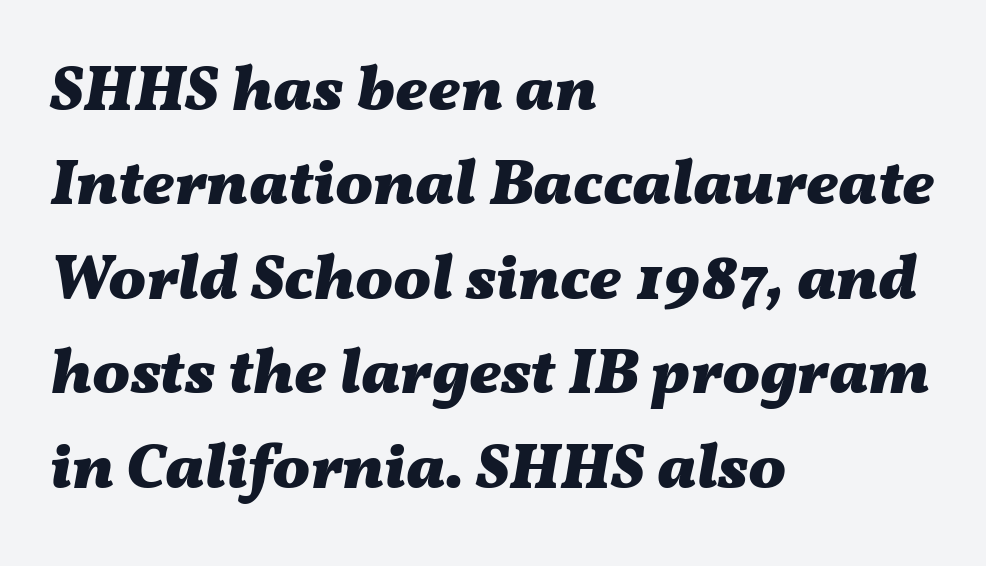
{"italic": "yes", "lean": "right", "slant_degrees": 11, "bold": "yes", "weight": "heavy", "width": "wide", "stroke_contrast": "medium", "x_height": "medium", "monospaced": "no", "underline": "no", "align": "left", "line_spacing": "normal", "line_spacing_ratio": 1.5, "letter_spacing": "normal", "letter_spacing_em": 0.0, "glyph_px": 63}
